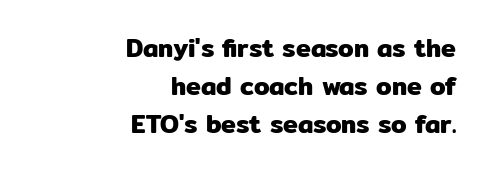
{"italic": "no", "underline": "no", "align": "right", "line_spacing": "normal", "line_spacing_ratio": 1.53, "letter_spacing": "normal", "letter_spacing_em": 0.0, "glyph_px": 25}
